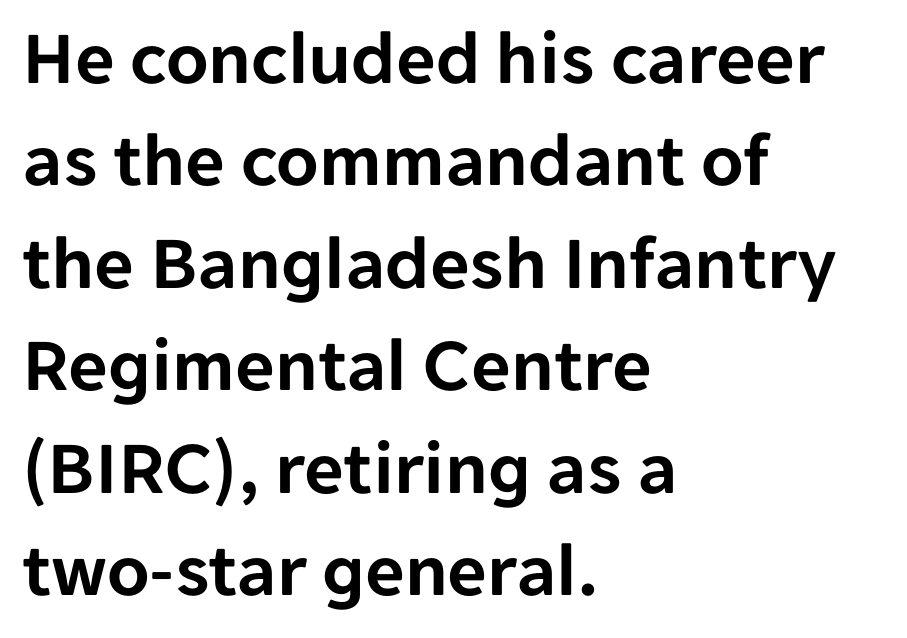
{"serif": "no", "italic": "no", "width": "normal", "stroke_contrast": "low", "x_height": "medium", "monospaced": "no", "underline": "no", "align": "left", "line_spacing": "normal", "line_spacing_ratio": 1.33, "letter_spacing": "normal", "letter_spacing_em": 0.0, "glyph_px": 77}
